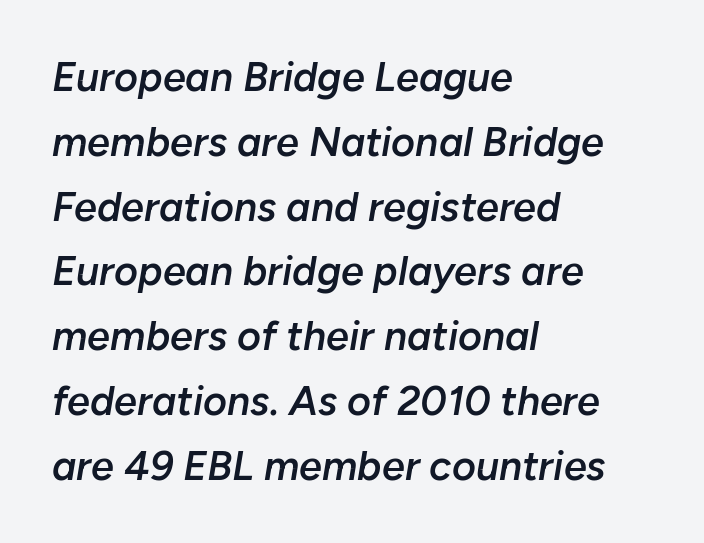
The image shows 41 px semibold type, italic (leaning right); set left-aligned, normal line spacing (1.58x), normal letter spacing, not underlined; low stroke contrast and a medium x-height.
